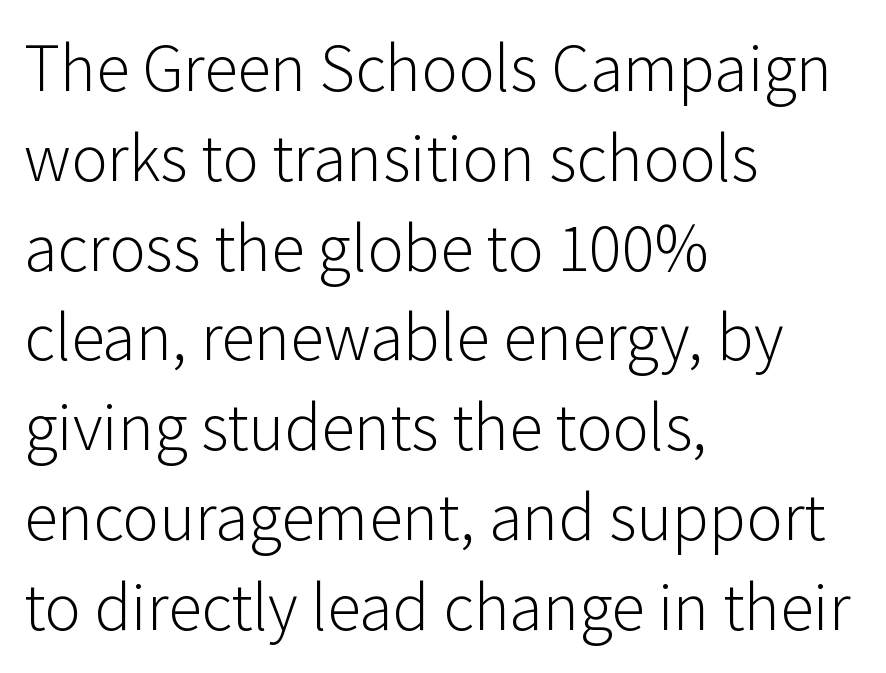
The image shows 68 px light sans-serif type, upright; set left-aligned, normal line spacing (1.32x), normal letter spacing, not underlined; low stroke contrast and a medium x-height.
